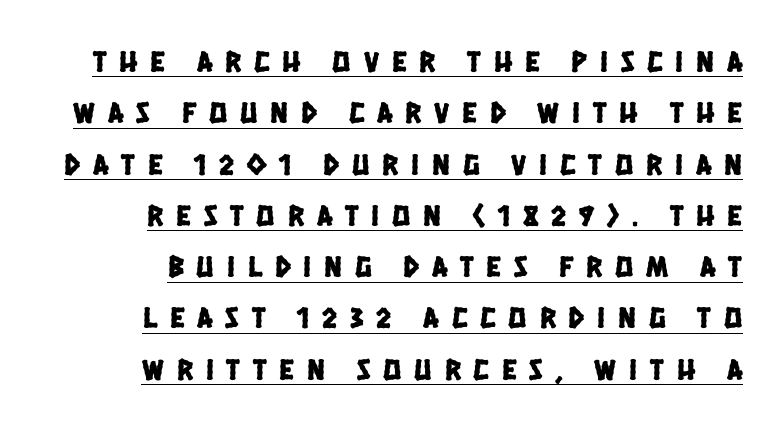
{"serif": "no", "width": "condensed", "stroke_contrast": "low", "x_height": "large", "monospaced": "no", "underline": "yes", "align": "right", "line_spacing_ratio": 1.71, "letter_spacing": "wide", "letter_spacing_em": 0.43, "glyph_px": 30}
